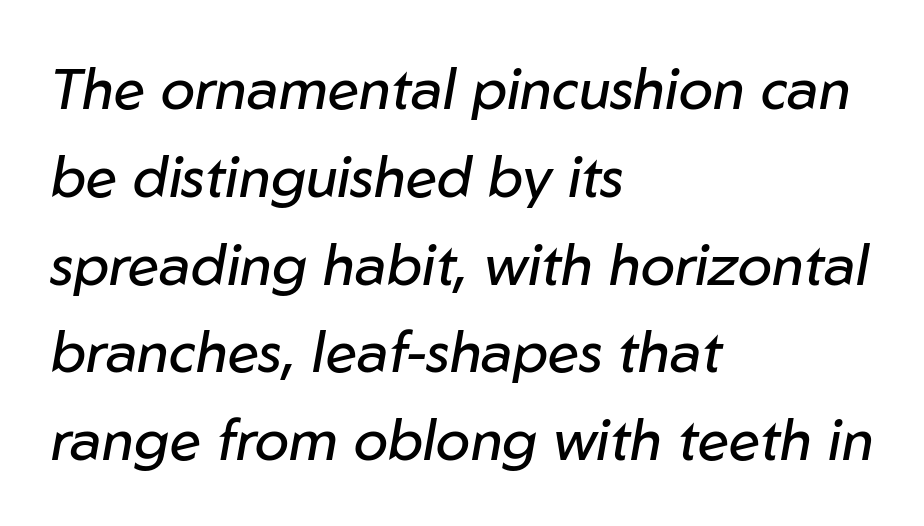
The image shows 57 px regular-weight type, italic (leaning right); set left-aligned, normal line spacing (1.54x), normal letter spacing, not underlined; low stroke contrast and a medium x-height.
